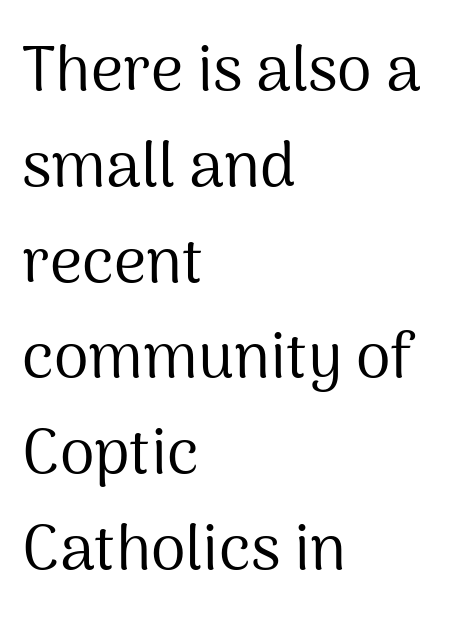
{"serif": "no", "italic": "no", "bold": "no", "weight": "regular", "width": "normal", "stroke_contrast": "medium", "x_height": "medium", "monospaced": "no", "underline": "no", "align": "left", "line_spacing": "normal", "line_spacing_ratio": 1.52, "letter_spacing": "normal", "letter_spacing_em": 0.0, "glyph_px": 63}
